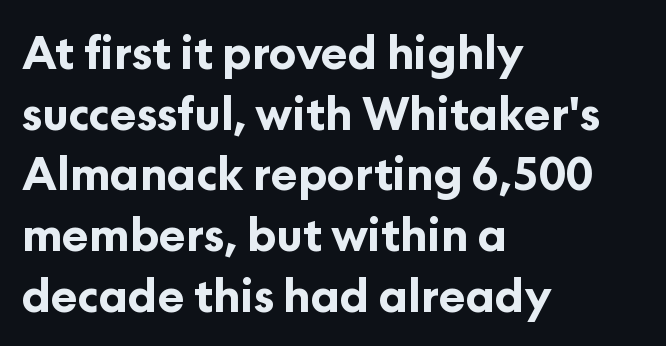
Q: Is the text bold? A: Yes.
Q: Is the text italic (slanted)? A: No, it is upright.
Q: Is the typeface a serif or a sans-serif typeface? A: Sans-serif.
Q: Is the text underlined? A: No.
Q: How is the paragraph aligned? A: Left-aligned.
Q: Is the spacing between letters normal or unusually wide? A: Normal.
Q: Is the spacing between lines tight, normal or loose? A: Normal.
Q: Width (condensed, normal, or wide)? A: Normal.
Q: Stroke contrast? A: Low.
Q: x-height? A: Medium.
Q: Monospaced? A: No.
